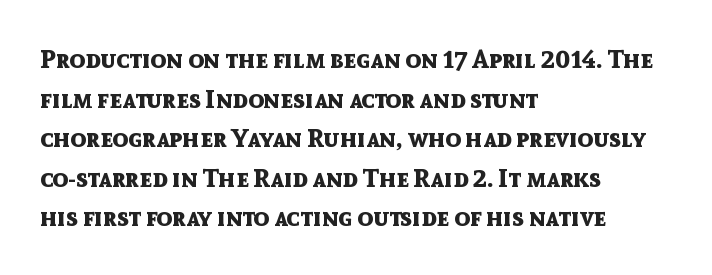
Q: Is the text bold? A: Yes.
Q: Is the text italic (slanted)? A: No, it is upright.
Q: Is the text underlined? A: No.
Q: How is the paragraph aligned? A: Left-aligned.
Q: Is the spacing between letters normal or unusually wide? A: Normal.
Q: Is the spacing between lines tight, normal or loose? A: Normal.
